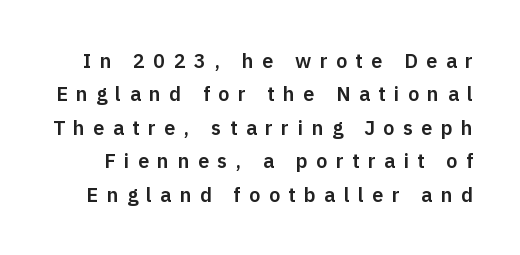
{"italic": "no", "underline": "no", "line_spacing": "normal", "line_spacing_ratio": 1.67, "letter_spacing": "wide", "letter_spacing_em": 0.42, "glyph_px": 20}
